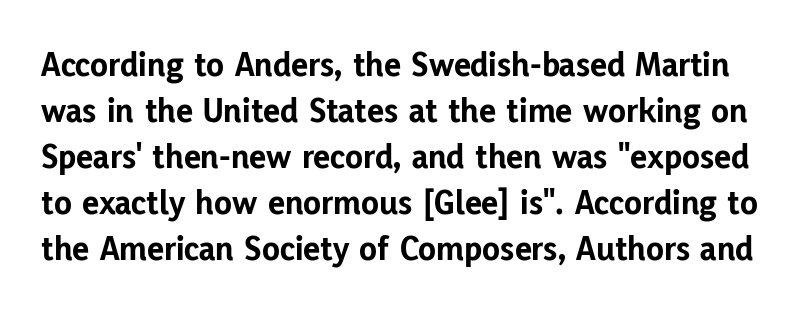
{"serif": "no", "italic": "no", "bold": "yes", "weight": "bold", "width": "normal", "stroke_contrast": "low", "x_height": "medium", "monospaced": "no", "underline": "no", "line_spacing": "normal", "line_spacing_ratio": 1.28, "letter_spacing": "normal", "letter_spacing_em": 0.0, "glyph_px": 36}
